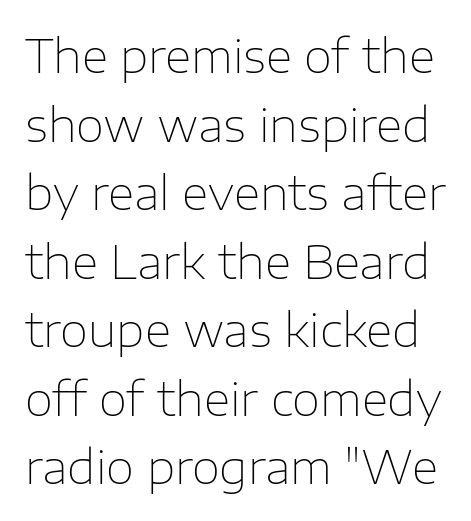
{"serif": "no", "italic": "no", "bold": "no", "weight": "thin", "width": "normal", "stroke_contrast": "low", "x_height": "medium", "monospaced": "no", "underline": "no", "line_spacing": "normal", "line_spacing_ratio": 1.49, "letter_spacing": "normal", "letter_spacing_em": 0.0, "glyph_px": 46}
